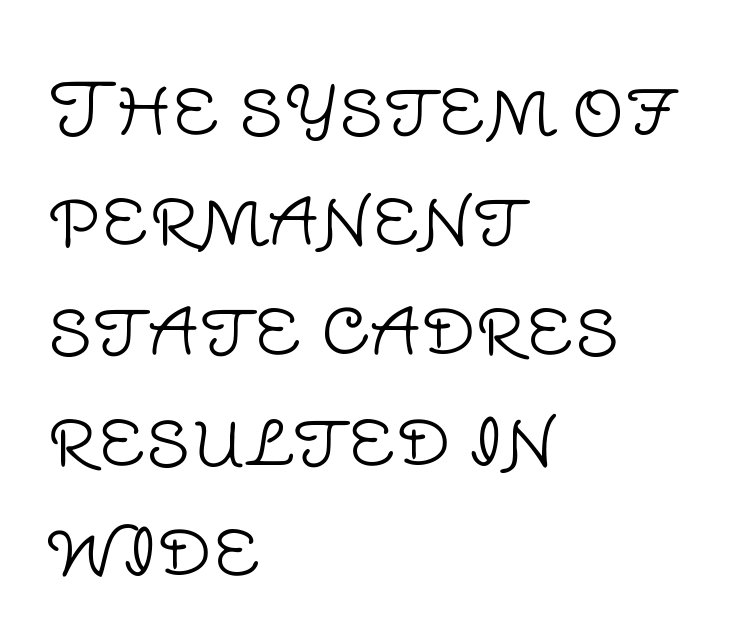
{"serif": "no", "bold": "no", "weight": "light", "width": "normal", "stroke_contrast": "low", "x_height": "large", "monospaced": "no", "underline": "no", "align": "left", "line_spacing": "normal", "line_spacing_ratio": 1.51, "letter_spacing": "normal", "letter_spacing_em": 0.0, "glyph_px": 73}
